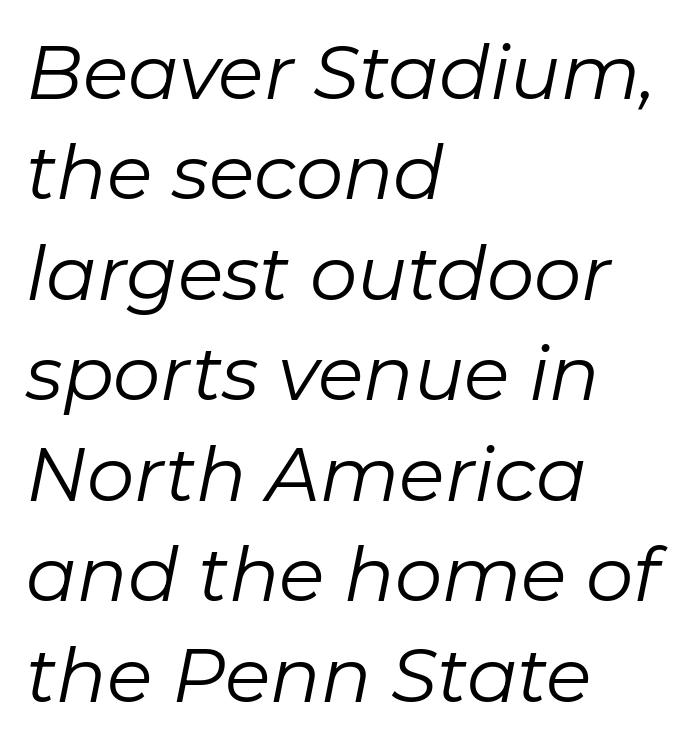
Q: Is the text bold? A: No.
Q: Is the text italic (slanted)? A: Yes, it leans right by about 11 degrees.
Q: Is the text underlined? A: No.
Q: How is the paragraph aligned? A: Left-aligned.
Q: Is the spacing between letters normal or unusually wide? A: Normal.
Q: Is the spacing between lines tight, normal or loose? A: Normal.
Q: Width (condensed, normal, or wide)? A: Normal.
Q: Stroke contrast? A: Low.
Q: x-height? A: Medium.
Q: Monospaced? A: No.
